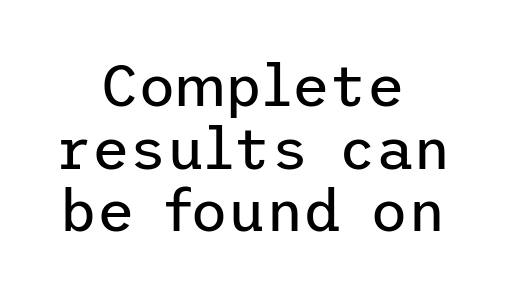
The image shows 58 px regular-weight sans-serif type, upright; set centered, tight line spacing (1.08x), normal letter spacing, not underlined; low stroke contrast and a medium x-height.
